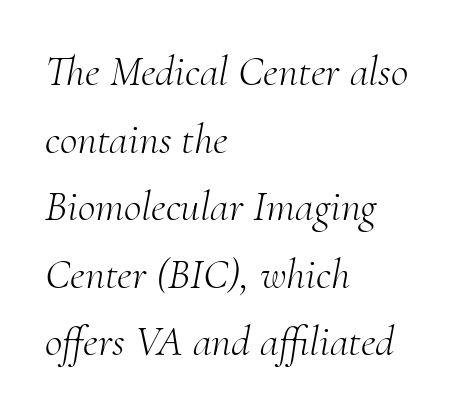
Q: Is the text bold? A: No.
Q: Is the text italic (slanted)? A: Yes, it leans right by about 10 degrees.
Q: Is the typeface a serif or a sans-serif typeface? A: Serif.
Q: Is the text underlined? A: No.
Q: How is the paragraph aligned? A: Left-aligned.
Q: Is the spacing between letters normal or unusually wide? A: Normal.
Q: Is the spacing between lines tight, normal or loose? A: Normal.
Q: Width (condensed, normal, or wide)? A: Normal.
Q: Stroke contrast? A: Medium.
Q: x-height? A: Small.
Q: Monospaced? A: No.
